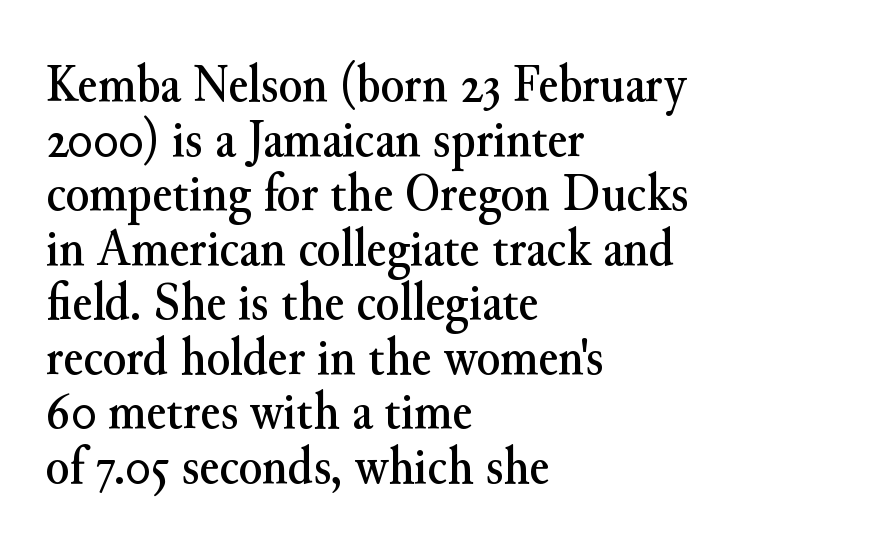
The image shows 54 px serif type, upright; set left-aligned, tight line spacing (1.01x), normal letter spacing, not underlined; medium stroke contrast and a small x-height.
